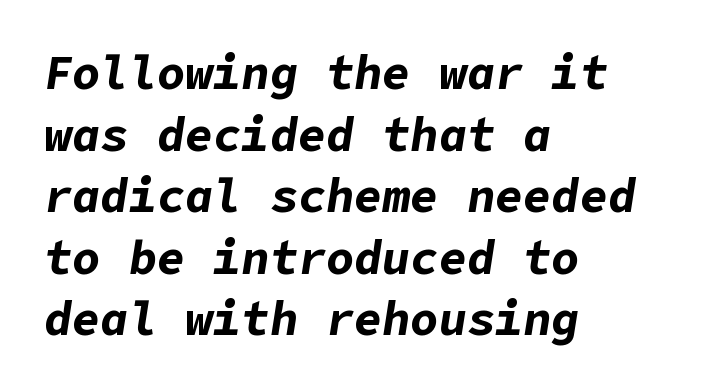
The line texture is even and compact thanks to regular tracking. If you drew a ruler down the left edge, every line would touch it. The specimen reads as italic at a glance. These words are printed bold, with thick strokes throughout. How would I describe the line gaps? Plain and ordinary. Anything drawn beneath the words? Only blank space.
